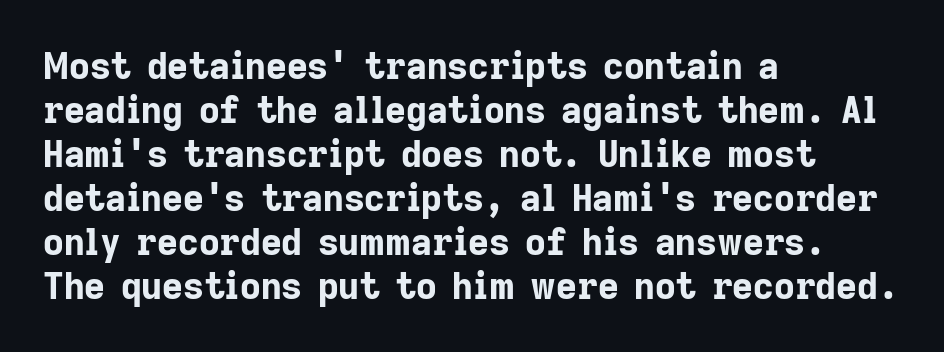
The image shows 36 px bold sans-serif type, upright; set left-aligned, line spacing 1.22x, normal letter spacing, not underlined; low stroke contrast and a medium x-height.
